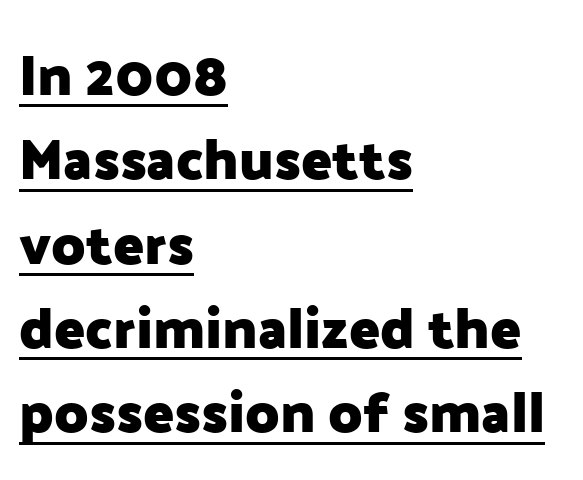
Q: Is the text bold? A: Yes.
Q: Is the text italic (slanted)? A: No, it is upright.
Q: Is the typeface a serif or a sans-serif typeface? A: Sans-serif.
Q: Is the text underlined? A: Yes.
Q: How is the paragraph aligned? A: Left-aligned.
Q: Is the spacing between letters normal or unusually wide? A: Normal.
Q: Is the spacing between lines tight, normal or loose? A: Normal.
Q: Width (condensed, normal, or wide)? A: Normal.
Q: Stroke contrast? A: Low.
Q: x-height? A: Medium.
Q: Monospaced? A: No.
